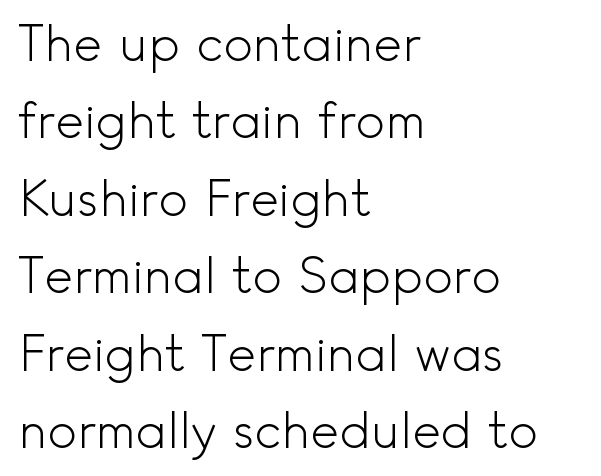
Q: Is the text bold? A: No.
Q: Is the text italic (slanted)? A: No, it is upright.
Q: Is the typeface a serif or a sans-serif typeface? A: Sans-serif.
Q: Is the text underlined? A: No.
Q: How is the paragraph aligned? A: Left-aligned.
Q: Is the spacing between letters normal or unusually wide? A: Normal.
Q: Is the spacing between lines tight, normal or loose? A: Normal.
Q: Width (condensed, normal, or wide)? A: Normal.
Q: x-height? A: Small.
Q: Monospaced? A: No.
